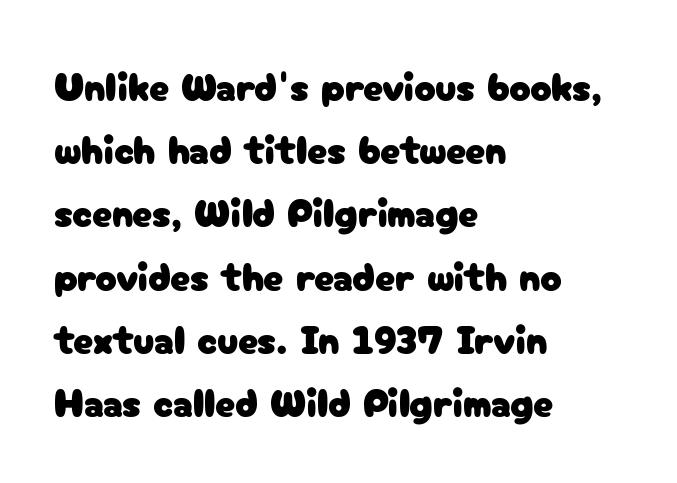
Q: Is the text italic (slanted)? A: No, it is upright.
Q: Is the typeface a serif or a sans-serif typeface? A: Sans-serif.
Q: Is the text underlined? A: No.
Q: How is the paragraph aligned? A: Left-aligned.
Q: Is the spacing between letters normal or unusually wide? A: Normal.
Q: Is the spacing between lines tight, normal or loose? A: Normal.
Q: Width (condensed, normal, or wide)? A: Normal.
Q: Stroke contrast? A: Low.
Q: x-height? A: Medium.
Q: Monospaced? A: No.
